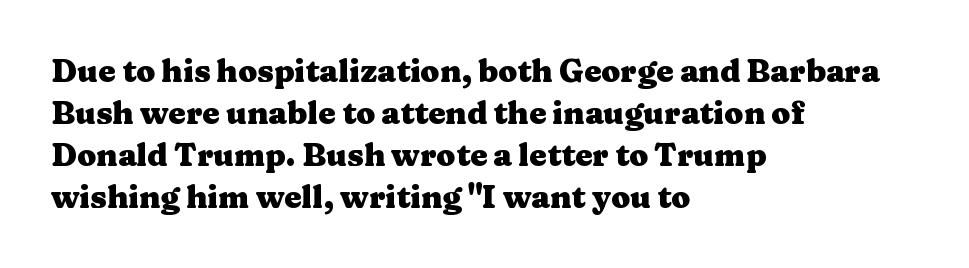
Q: Is the text bold? A: Yes.
Q: Is the text italic (slanted)? A: No, it is upright.
Q: Is the typeface a serif or a sans-serif typeface? A: Serif.
Q: Is the text underlined? A: No.
Q: How is the paragraph aligned? A: Left-aligned.
Q: Is the spacing between letters normal or unusually wide? A: Normal.
Q: Is the spacing between lines tight, normal or loose? A: Normal.
Q: Width (condensed, normal, or wide)? A: Wide.
Q: Stroke contrast? A: Medium.
Q: x-height? A: Medium.
Q: Monospaced? A: No.
